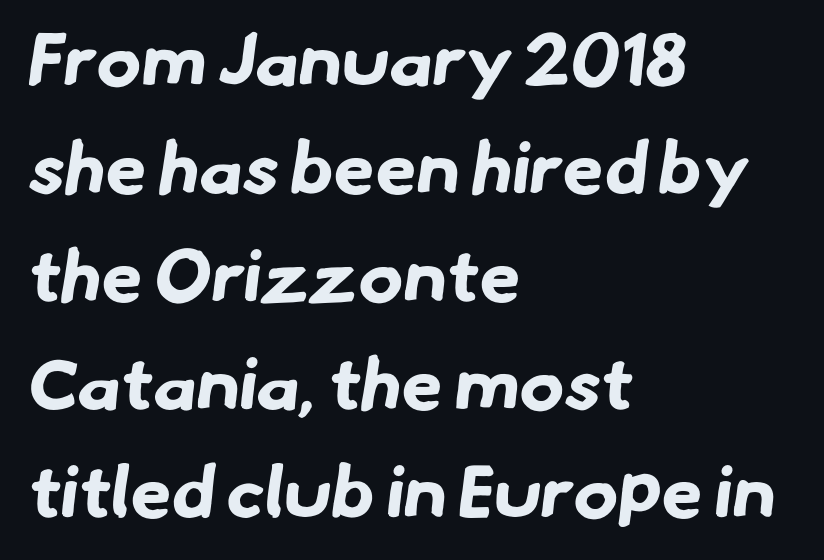
Decoration check: the copy has no underline. Each word holds together tightly as a unit, with standard inter-letter gaps. Quick note: interline space is typical. These lines carry a lot of weight — the face is fully bold.
